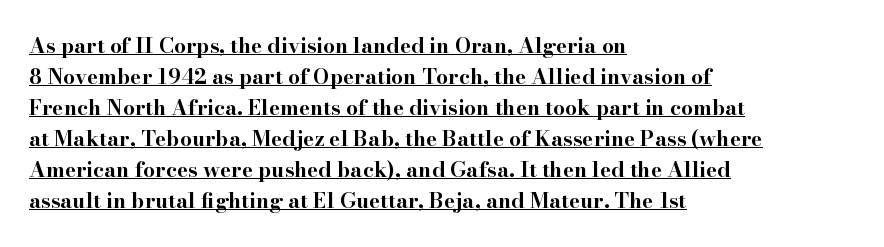
{"italic": "no", "bold": "yes", "underline": "yes", "align": "left", "line_spacing": "normal", "line_spacing_ratio": 1.48, "letter_spacing": "normal", "letter_spacing_em": 0.0, "glyph_px": 21}
